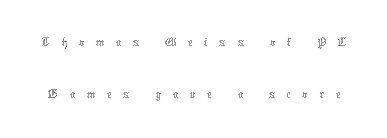
Descenders hang freely into open space. If you drew a line through each stem, it would be perfectly vertical. Nothing heavy about these letters — not bold at all. This rendering widens character spacing well past its baseline value.
